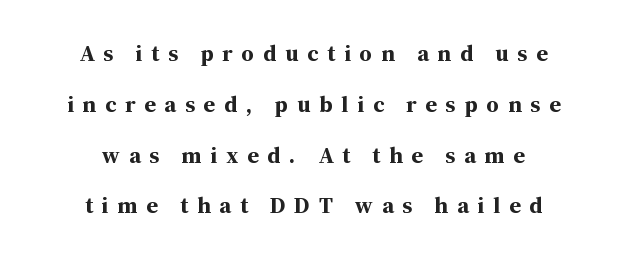
Each row of text sits above clean, open space. Someone cranked the tracking dial way up on this one. Posture: straight, roman, zero tilt. Baseline-to-baseline distance is far greater than the letter height. Line starts and ends both wander, symmetrically.
